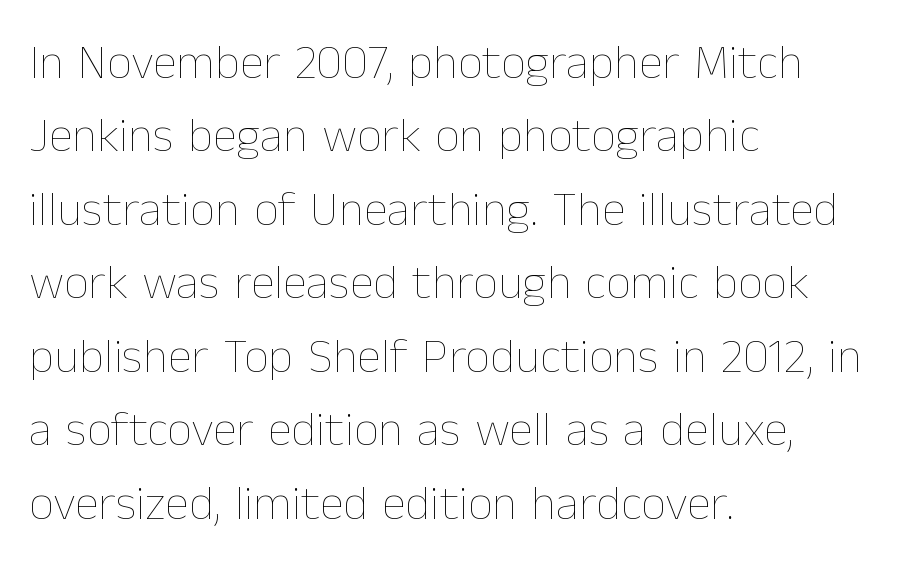
{"italic": "no", "bold": "no", "weight": "thin", "width": "normal", "stroke_contrast": "low", "x_height": "medium", "monospaced": "no", "underline": "no", "align": "left", "line_spacing": "normal", "line_spacing_ratio": 1.5, "letter_spacing": "normal", "letter_spacing_em": 0.0, "glyph_px": 49}
